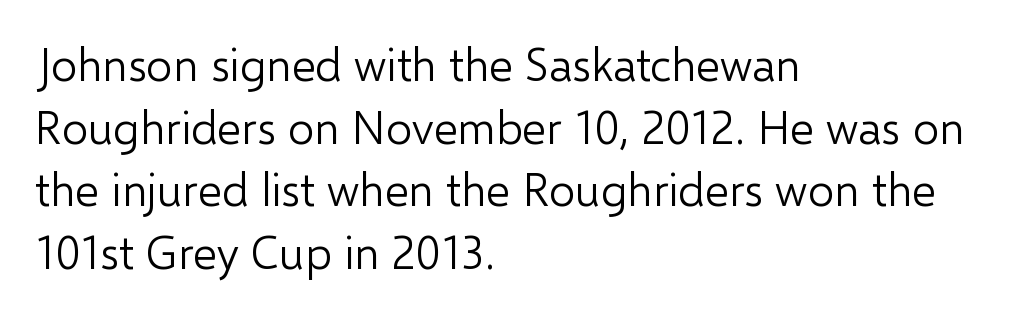
The image shows 46 px light sans-serif type, upright; set left-aligned, normal line spacing (1.36x), normal letter spacing, not underlined; low stroke contrast and a medium x-height.
